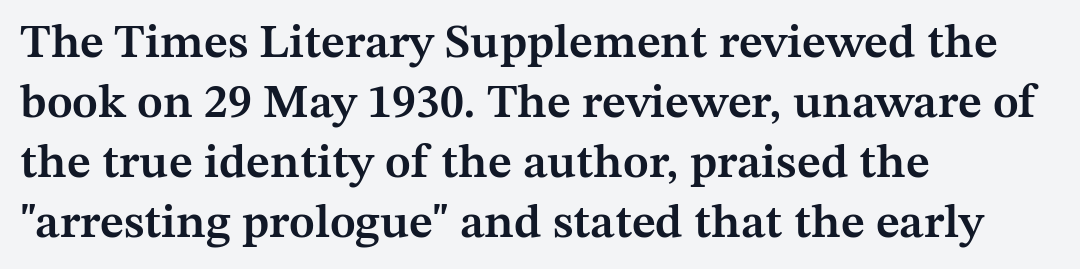
{"serif": "yes", "italic": "no", "bold": "semi", "weight": "semibold", "width": "normal", "stroke_contrast": "medium", "x_height": "medium", "monospaced": "no", "underline": "no", "align": "left", "line_spacing": "normal", "line_spacing_ratio": 1.25, "letter_spacing": "normal", "letter_spacing_em": 0.0, "glyph_px": 48}
